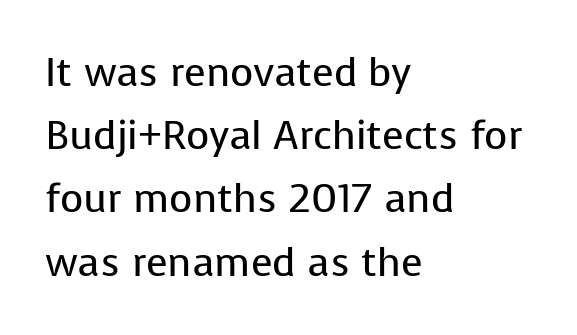
The letters advance in unequal steps, a hallmark of proportional type. Caption: multi-line text, flush left, ragged right. Posture: straight, roman, zero tilt. This block has exactly the height ordinary leading produces. Look at the bottom of the vertical strokes: they stop flat, with no serifs. A bare baseline throughout the passage.
